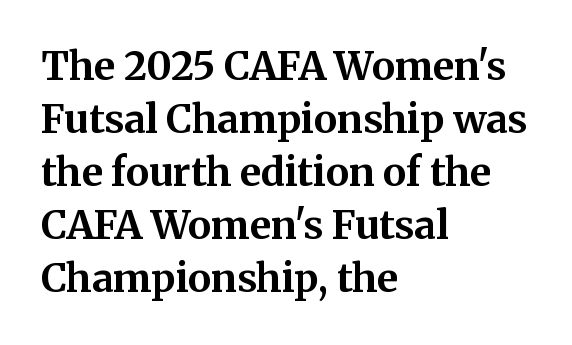
The image shows 39 px bold serif type, upright; set left-aligned, normal line spacing (1.36x), normal letter spacing, not underlined; medium stroke contrast and a medium x-height.
